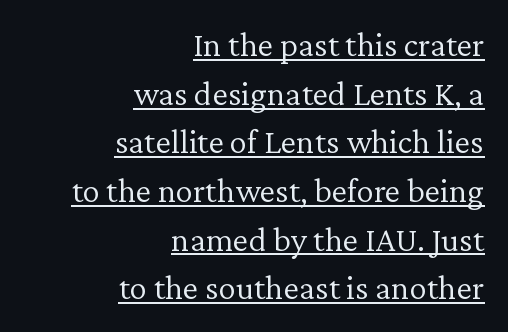
Q: Is the text bold? A: No.
Q: Is the text italic (slanted)? A: No, it is upright.
Q: Is the typeface a serif or a sans-serif typeface? A: Serif.
Q: Is the text underlined? A: Yes.
Q: How is the paragraph aligned? A: Right-aligned.
Q: Is the spacing between letters normal or unusually wide? A: Normal.
Q: Is the spacing between lines tight, normal or loose? A: Normal.
Q: Width (condensed, normal, or wide)? A: Normal.
Q: Stroke contrast? A: Low.
Q: x-height? A: Medium.
Q: Monospaced? A: No.
